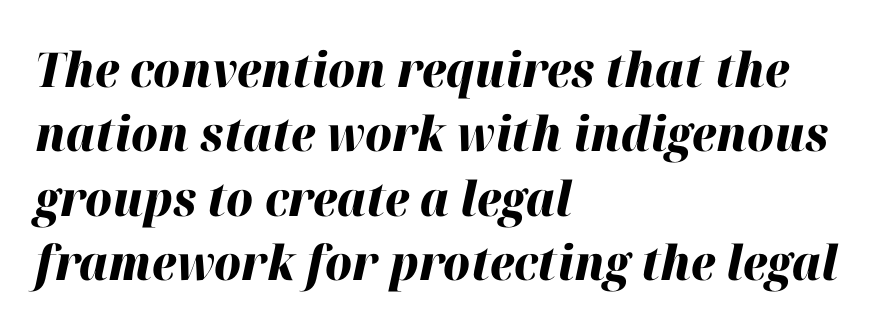
Left-aligned paragraph, ragged on the right. If you measured baseline to baseline, you'd find a middling distance. Proportional: the letters do not fall into vertical columns. Looking at the ascenders, they clearly lean.
